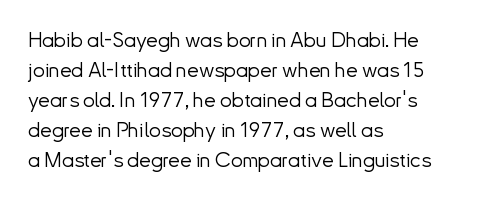
{"italic": "no", "bold": "no", "underline": "no", "align": "left", "line_spacing": "normal", "line_spacing_ratio": 1.43, "letter_spacing": "normal", "letter_spacing_em": 0.0, "glyph_px": 21}
